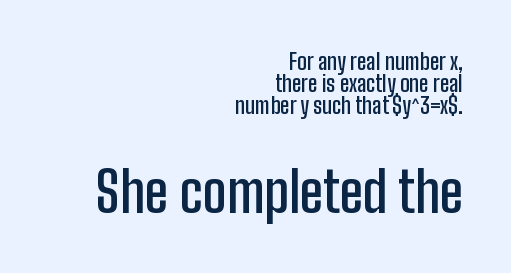
{"serif": "no", "italic": "no", "bold": "semi", "weight": "semibold", "width": "condensed", "stroke_contrast": "low", "x_height": "medium", "monospaced": "no", "underline": "no", "align": "right", "line_spacing": "tight", "line_spacing_ratio": 1.0, "letter_spacing": "normal", "letter_spacing_em": 0.0, "larger_block": "second", "size_ratio": 2.5, "glyph_px": 55}
